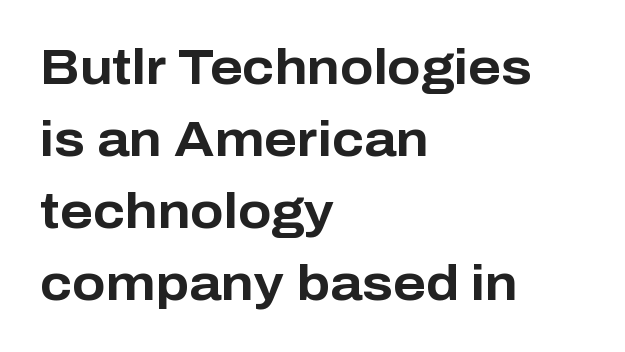
When letters stand straight like this, we call the style roman or upright. The rendering keeps characters at their native spacing. The space directly below the letters is spotless. A dark, heavy texture on the line: the type is bold. Note the varied advance widths — an 'i' is clearly narrower than an 'm'.
